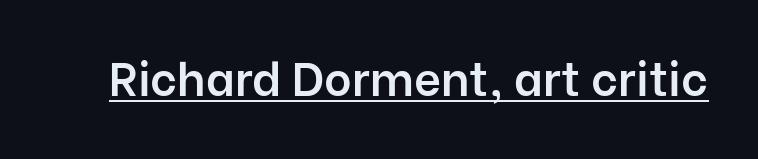
This is moderately heavy type, rendered in semibold. Observe the ordinary spacing: letters are neighbours, not strangers. A typographer would call this underscored text. The face used here is proportionally spaced, like ordinary book or web type.
